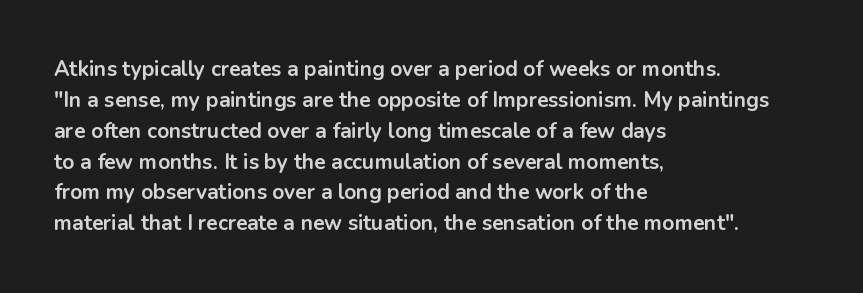
{"italic": "no", "bold": "yes", "underline": "no", "align": "left", "line_spacing": "normal", "line_spacing_ratio": 1.47, "letter_spacing": "normal", "letter_spacing_em": 0.0, "glyph_px": 21}
